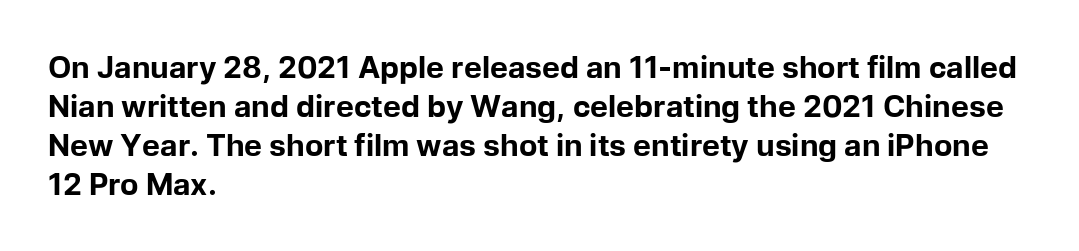
{"serif": "no", "italic": "no", "bold": "yes", "weight": "bold", "width": "normal", "stroke_contrast": "low", "x_height": "medium", "monospaced": "no", "underline": "no", "align": "left", "line_spacing": "normal", "line_spacing_ratio": 1.3, "letter_spacing": "normal", "letter_spacing_em": 0.0, "glyph_px": 30}
